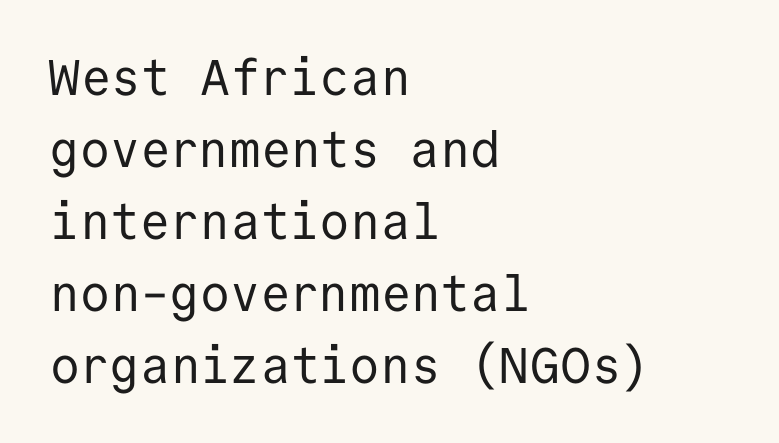
The image shows 50 px regular-weight sans-serif type, upright, monospaced; set left-aligned, normal line spacing (1.44x), normal letter spacing, not underlined; low stroke contrast and a medium x-height.
